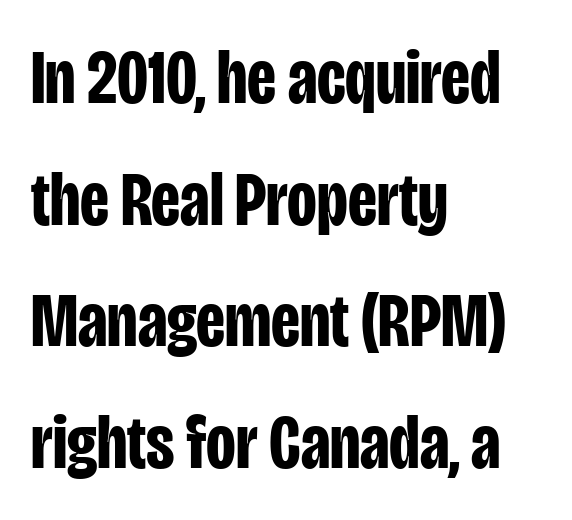
Q: Is the text bold? A: Yes.
Q: Is the text italic (slanted)? A: No, it is upright.
Q: Is the typeface a serif or a sans-serif typeface? A: Sans-serif.
Q: Is the text underlined? A: No.
Q: How is the paragraph aligned? A: Left-aligned.
Q: Is the spacing between letters normal or unusually wide? A: Normal.
Q: Is the spacing between lines tight, normal or loose? A: Normal.
Q: Width (condensed, normal, or wide)? A: Condensed.
Q: Stroke contrast? A: Low.
Q: x-height? A: Large.
Q: Monospaced? A: No.
